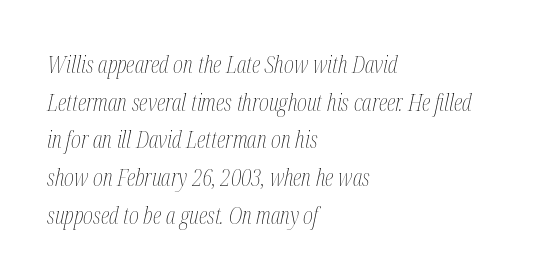
Q: Is the text bold? A: No.
Q: Is the text italic (slanted)? A: Yes, it leans right by about 12 degrees.
Q: Is the text underlined? A: No.
Q: How is the paragraph aligned? A: Left-aligned.
Q: Is the spacing between letters normal or unusually wide? A: Normal.
Q: Is the spacing between lines tight, normal or loose? A: Normal.
